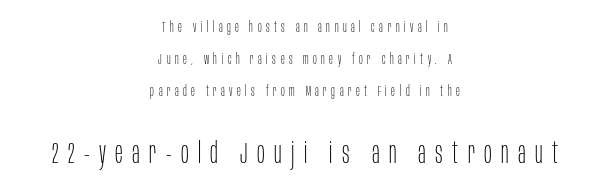
{"serif": "no", "italic": "no", "bold": "no", "weight": "thin", "width": "condensed", "stroke_contrast": "low", "x_height": "large", "monospaced": "no", "underline": "no", "align": "center", "line_spacing": "loose", "line_spacing_ratio": 2.28, "letter_spacing": "wide", "letter_spacing_em": 0.32, "larger_block": "second", "size_ratio": 2.07, "glyph_px": 29}
